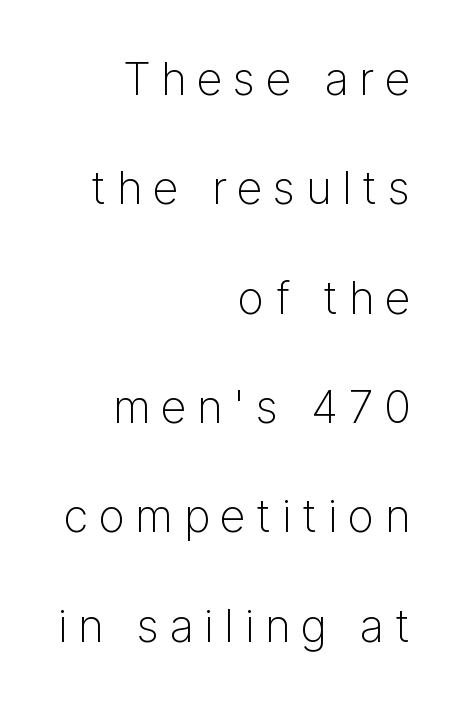
These lines are rendered in a variable-pitch font. These glyphs show unthickened strokes, regular width or finer. Nothing sits at the stroke ends, so this counts as sans-serif. The zone under the glyphs is completely vacant. Regarding leading, the lines here are spaced well apart.
